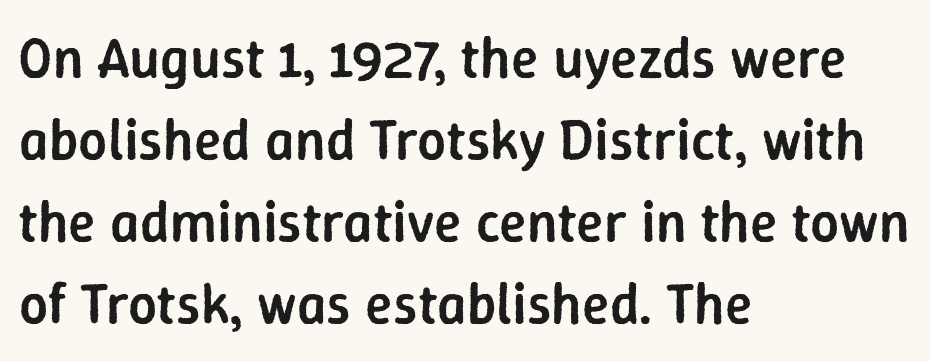
Whoever set this chose a conventional vertical rhythm. The lettering holds an erect, upright posture throughout. The gap between lines stays unmarked. Heft: intermediate — a semibold.
